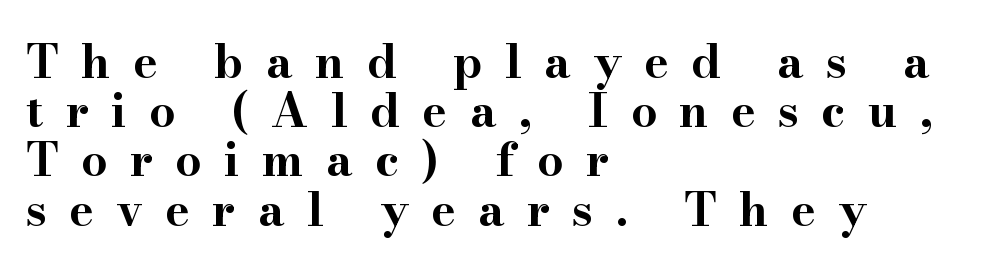
Q: Is the text bold? A: Yes.
Q: Is the text italic (slanted)? A: No, it is upright.
Q: Is the typeface a serif or a sans-serif typeface? A: Serif.
Q: Is the text underlined? A: No.
Q: How is the paragraph aligned? A: Left-aligned.
Q: Is the spacing between letters normal or unusually wide? A: Unusually wide.
Q: Is the spacing between lines tight, normal or loose? A: Tight.
Q: Width (condensed, normal, or wide)? A: Wide.
Q: Stroke contrast? A: High.
Q: x-height? A: Small.
Q: Monospaced? A: No.
